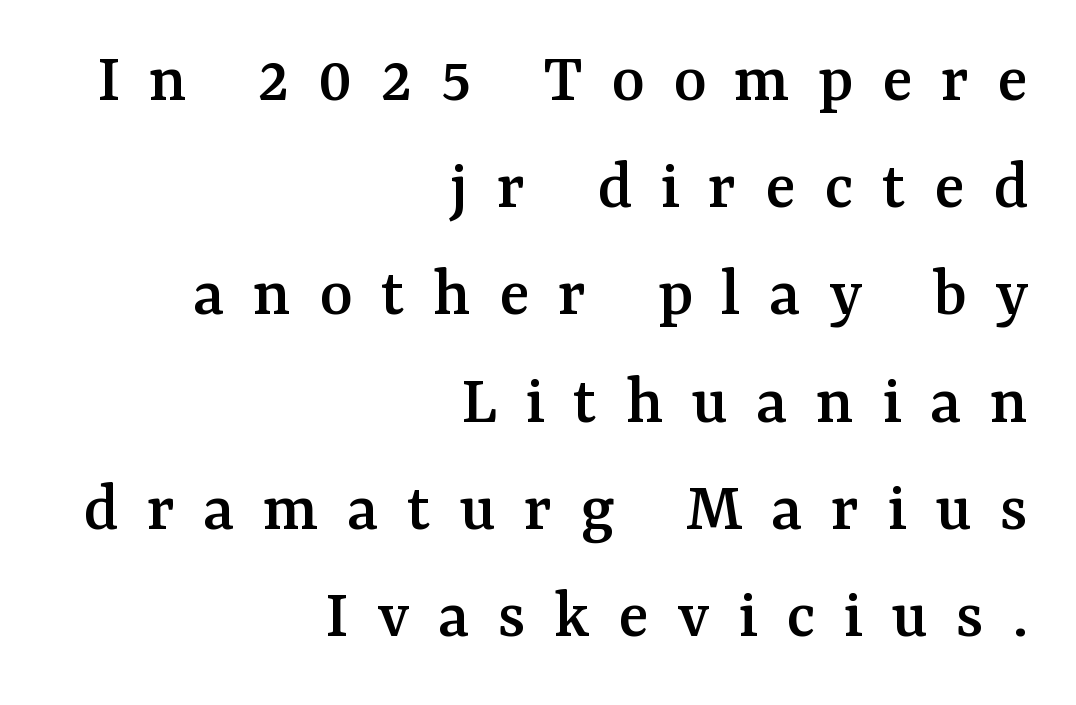
Do the letters lean? They stand straight. Looks like regular typesetting: each glyph gets only the width it needs. Quick note: underline off. This rendering widens character spacing well past its baseline value.
